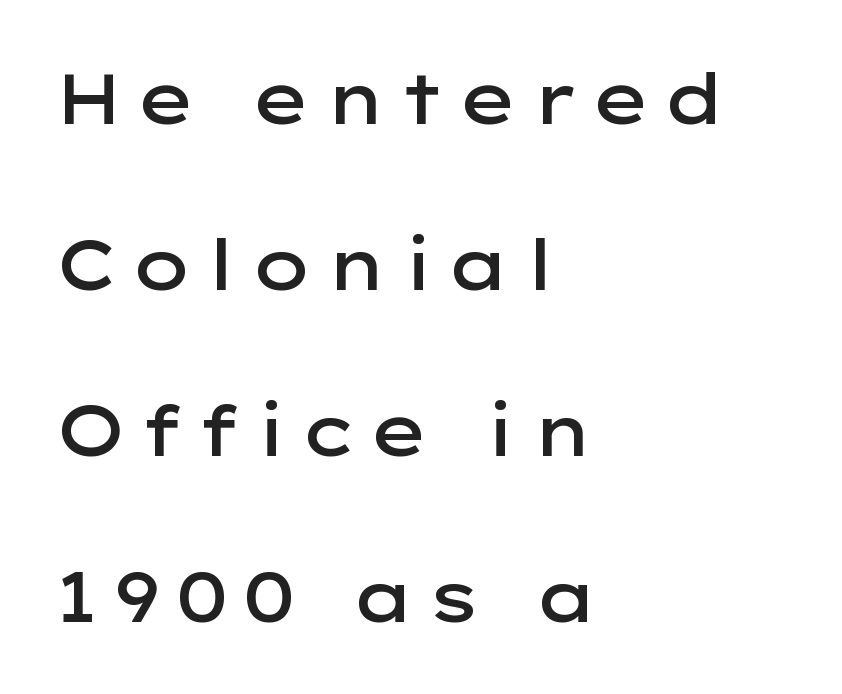
Q: Is the text bold? A: Semi-bold.
Q: Is the text italic (slanted)? A: No, it is upright.
Q: Is the typeface a serif or a sans-serif typeface? A: Sans-serif.
Q: Is the text underlined? A: No.
Q: How is the paragraph aligned? A: Left-aligned.
Q: Is the spacing between lines tight, normal or loose? A: Loose.
Q: Width (condensed, normal, or wide)? A: Wide.
Q: Stroke contrast? A: Low.
Q: x-height? A: Medium.
Q: Monospaced? A: No.
